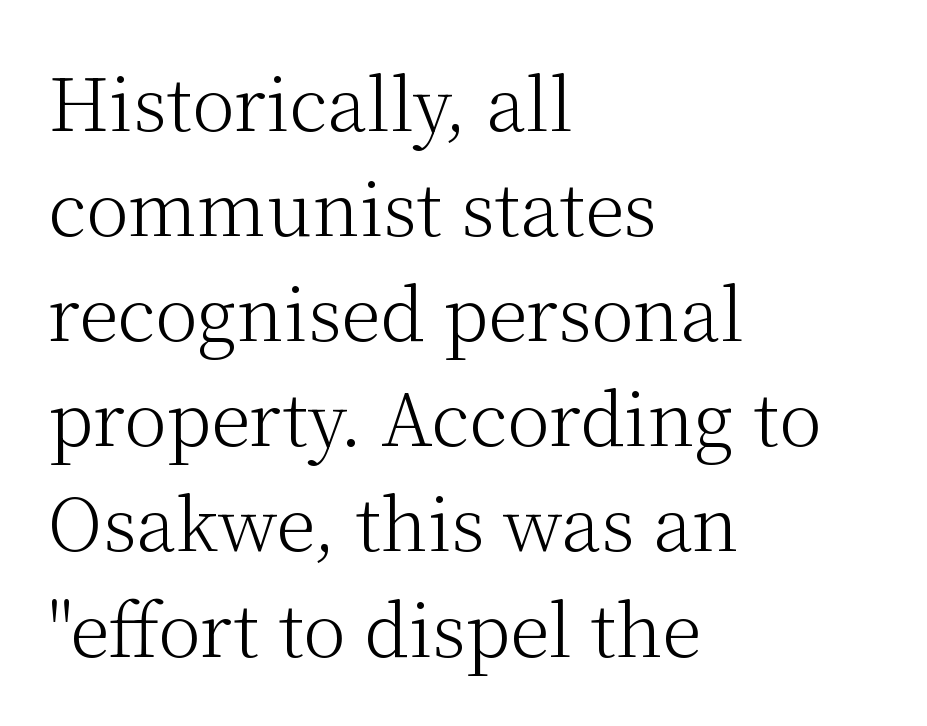
The image shows 72 px light serif type, upright; set left-aligned, normal line spacing (1.46x), normal letter spacing, not underlined; medium stroke contrast and a medium x-height.
